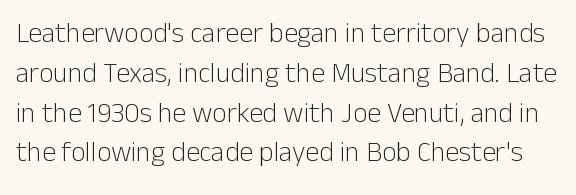
{"serif": "no", "italic": "no", "bold": "no", "weight": "light", "width": "normal", "stroke_contrast": "low", "x_height": "medium", "monospaced": "no", "underline": "no", "line_spacing": "normal", "line_spacing_ratio": 1.42, "letter_spacing": "normal", "letter_spacing_em": 0.0, "glyph_px": 28}
